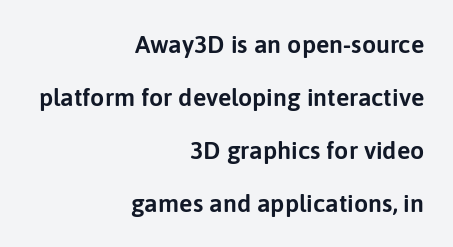
Q: Is the text italic (slanted)? A: No, it is upright.
Q: Is the text underlined? A: No.
Q: How is the paragraph aligned? A: Right-aligned.
Q: Is the spacing between letters normal or unusually wide? A: Normal.
Q: Is the spacing between lines tight, normal or loose? A: Loose.
